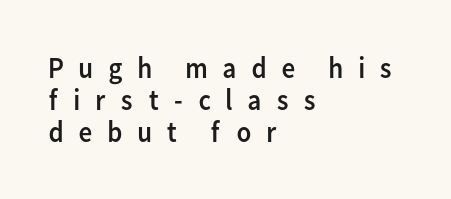
Q: Is the text bold? A: No.
Q: Is the text italic (slanted)? A: No, it is upright.
Q: Is the typeface a serif or a sans-serif typeface? A: Sans-serif.
Q: Is the text underlined? A: No.
Q: How is the paragraph aligned? A: Left-aligned.
Q: Is the spacing between letters normal or unusually wide? A: Unusually wide.
Q: Is the spacing between lines tight, normal or loose? A: Tight.
Q: Width (condensed, normal, or wide)? A: Normal.
Q: Stroke contrast? A: Low.
Q: x-height? A: Medium.
Q: Monospaced? A: No.
